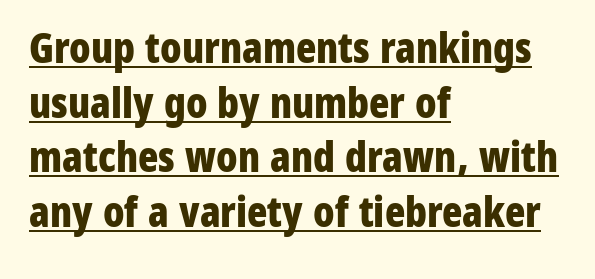
The image shows 42 px bold, condensed sans-serif type, upright; set left-aligned, normal line spacing (1.3x), normal letter spacing, underlined; low stroke contrast and a medium x-height.
